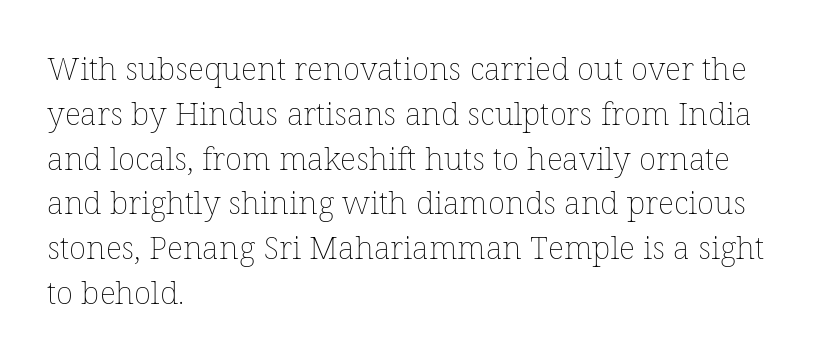
A light-to-regular cut is what we see here. The leading is moderate, giving the passage an even texture. Nope, not italic — everything's standing straight. Proportional: the letters do not fall into vertical columns. Horizontal alignment here is leftward, the default for most running prose.
